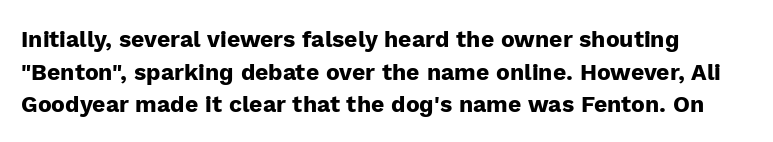
The image shows 23 px bold type, upright; set normal line spacing (1.42x), normal letter spacing, not underlined.
